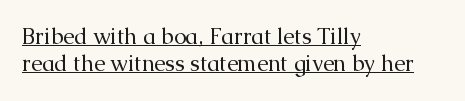
Layout note: lines flush left. The strokes carry an ordinary text weight at most. The tracking reads as untouched default to a designer's eye. The glyphs are accompanied by a horizontal stroke just below them. Ascenders rise straight up at ninety degrees.
